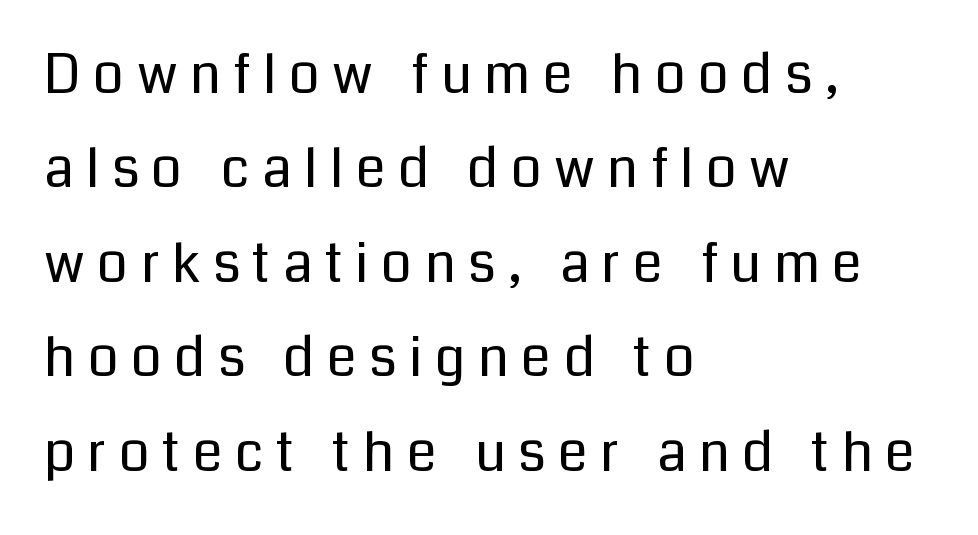
These lines are rendered in a variable-pitch font. You could only call the tracking loose — the letters float apart. The ragged edge is on the right, which tells us the setting is flush left. This sample uses a sans-serif face.
